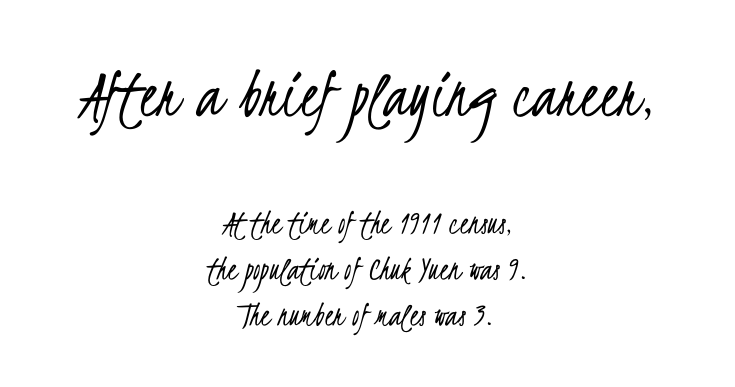
The image shows 73 px light, condensed sans-serif type; set centered, normal line spacing (1.27x), normal letter spacing, not underlined; the first (top) block is 2.03x larger; low stroke contrast and a small x-height.
